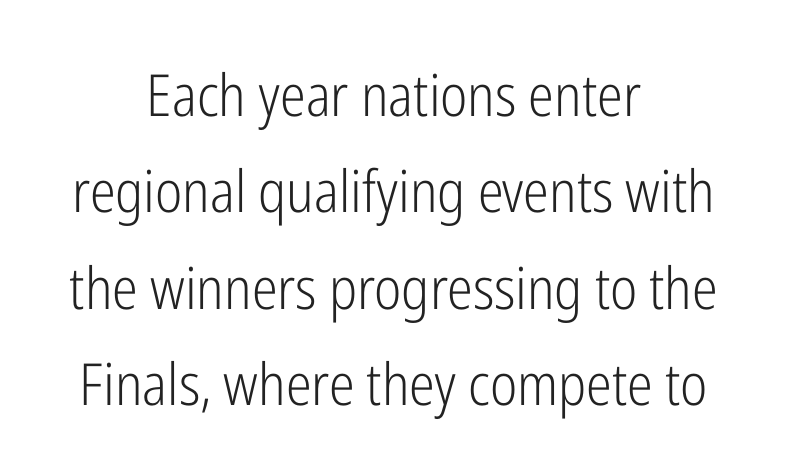
The image shows 58 px light, condensed sans-serif type, upright; set centered, normal line spacing (1.66x), normal letter spacing, not underlined; low stroke contrast and a medium x-height.
